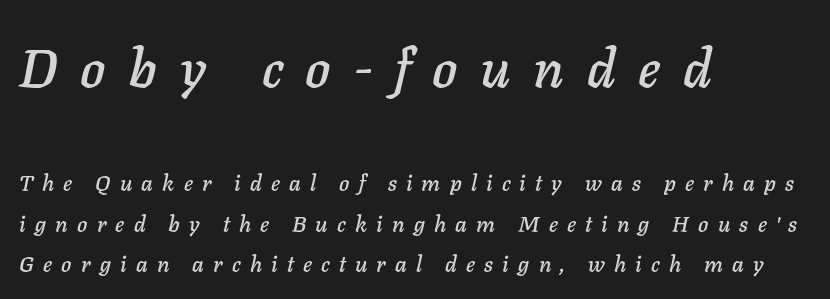
All the whitespace from short lines collects on the right. Italic: yes, the glyphs are oblique. The face used here is rendered with a markedly widened letterfit. The string is rendered with underlining switched off. Spacing verdict: proportional, widths tailored to each character. Scale decreases going downward across the two blocks.
